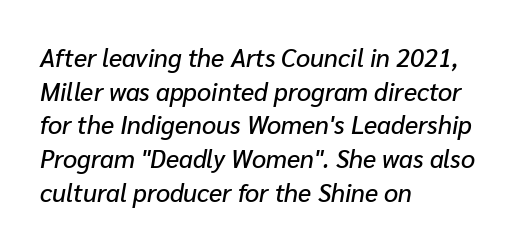
The image shows 25 px text type, italic (leaning right); set left-aligned, normal line spacing (1.35x), normal letter spacing, not underlined.
